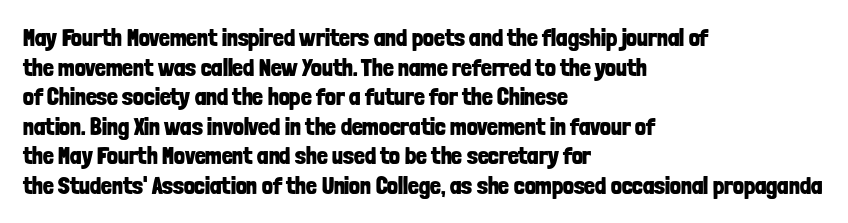
The image shows 24 px bold type, upright; set left-aligned, line spacing 1.23x, normal letter spacing, not underlined.
